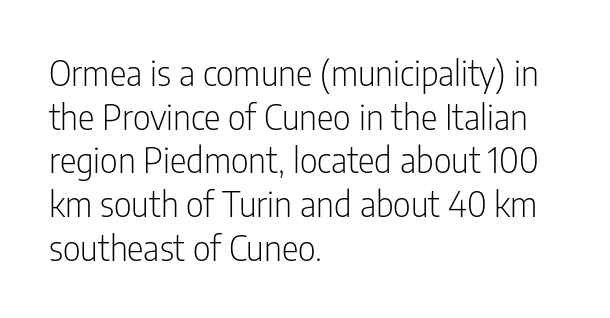
You could not count columns in this text — the font is proportionally spaced. Normally led — the rows are evenly, conventionally spaced. A quiet, ordinary-to-light weight characterises the typeface. Unlike a traditional serif, this face leaves its strokes unadorned.
